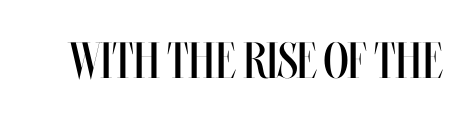
Q: Is the text bold? A: No.
Q: Is the text italic (slanted)? A: No, it is upright.
Q: Is the text underlined? A: No.
Q: Is the spacing between letters normal or unusually wide? A: Normal.
Q: Width (condensed, normal, or wide)? A: Condensed.
Q: Stroke contrast? A: Medium.
Q: x-height? A: Large.
Q: Monospaced? A: No.
